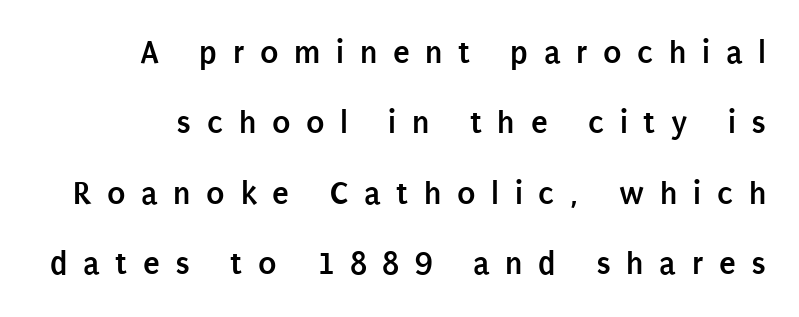
{"serif": "no", "italic": "no", "bold": "yes", "weight": "semibold", "width": "condensed", "stroke_contrast": "low", "x_height": "large", "monospaced": "no", "underline": "no", "line_spacing": "loose", "line_spacing_ratio": 2.07, "letter_spacing": "wide", "letter_spacing_em": 0.46, "glyph_px": 34}
